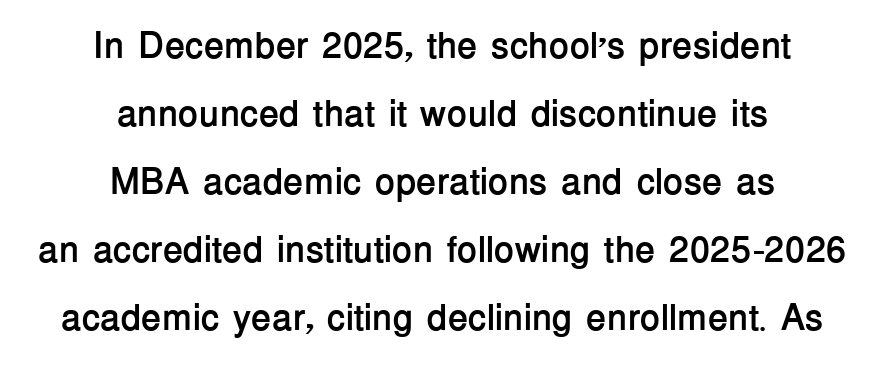
The image shows 37 px semibold sans-serif type, upright; set centered, line spacing 1.84x, normal letter spacing, not underlined; low stroke contrast and a medium x-height.
